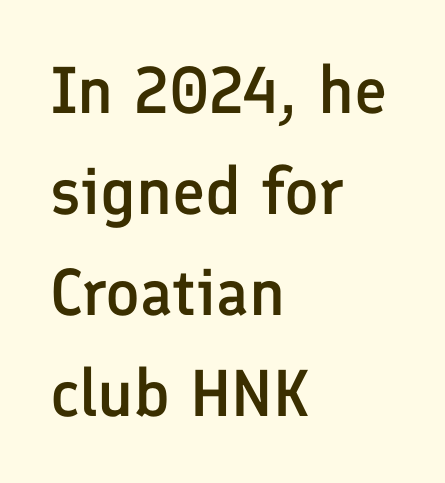
Q: Is the text bold? A: Semi-bold.
Q: Is the text italic (slanted)? A: No, it is upright.
Q: Is the typeface a serif or a sans-serif typeface? A: Sans-serif.
Q: Is the text underlined? A: No.
Q: How is the paragraph aligned? A: Left-aligned.
Q: Is the spacing between letters normal or unusually wide? A: Normal.
Q: Is the spacing between lines tight, normal or loose? A: Normal.
Q: Width (condensed, normal, or wide)? A: Normal.
Q: Stroke contrast? A: Low.
Q: x-height? A: Medium.
Q: Monospaced? A: No.
